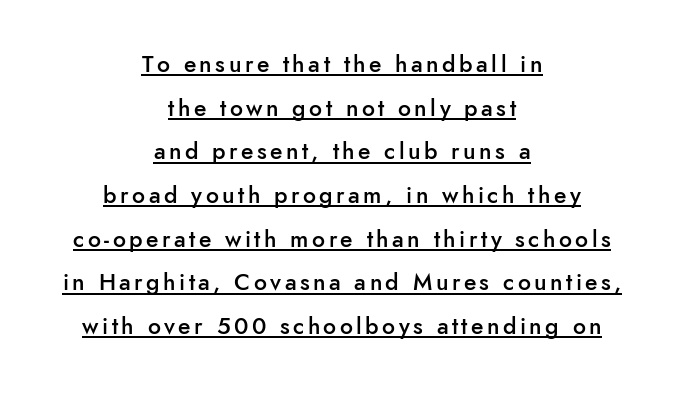
Q: Is the text bold? A: Semi-bold.
Q: Is the text italic (slanted)? A: No, it is upright.
Q: Is the text underlined? A: Yes.
Q: How is the paragraph aligned? A: Centered.
Q: Is the spacing between lines tight, normal or loose? A: Loose.
